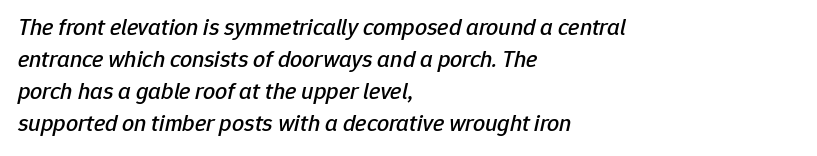
Q: Is the text italic (slanted)? A: Yes, it leans right by about 12 degrees.
Q: Is the text underlined? A: No.
Q: How is the paragraph aligned? A: Left-aligned.
Q: Is the spacing between letters normal or unusually wide? A: Normal.
Q: Is the spacing between lines tight, normal or loose? A: Normal.
